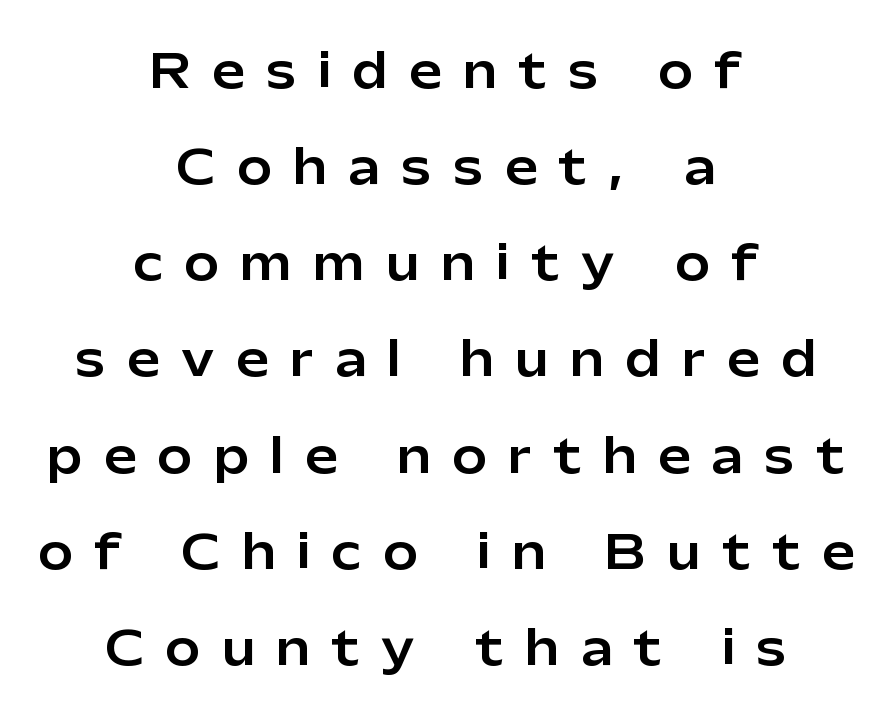
The passage shown is not underscored anywhere. Students, note that the glyphs here are deliberately spaced far apart. Grotesque or geometric, the face here clearly has no serifs. Here the designer chose a conventional face with non-uniform glyph widths. Both edges are ragged and mirror each other, which tells us the setting is centered.
